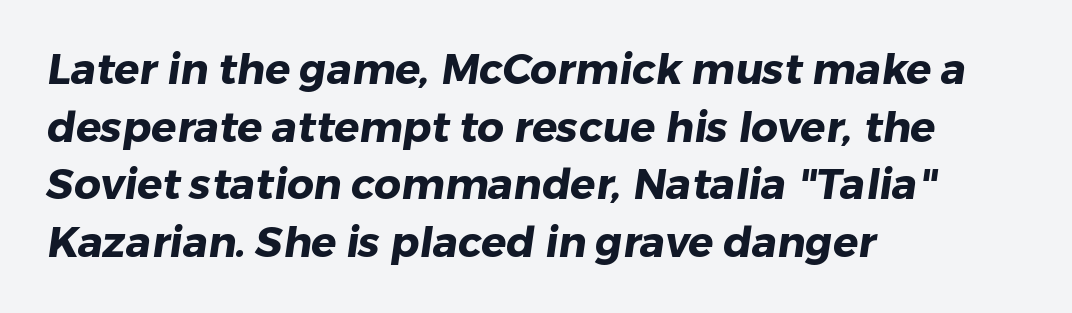
Q: Is the text bold? A: Yes.
Q: Is the typeface a serif or a sans-serif typeface? A: Sans-serif.
Q: Is the text underlined? A: No.
Q: How is the paragraph aligned? A: Left-aligned.
Q: Is the spacing between letters normal or unusually wide? A: Normal.
Q: Is the spacing between lines tight, normal or loose? A: Normal.
Q: Width (condensed, normal, or wide)? A: Normal.
Q: Stroke contrast? A: Low.
Q: x-height? A: Medium.
Q: Monospaced? A: No.
